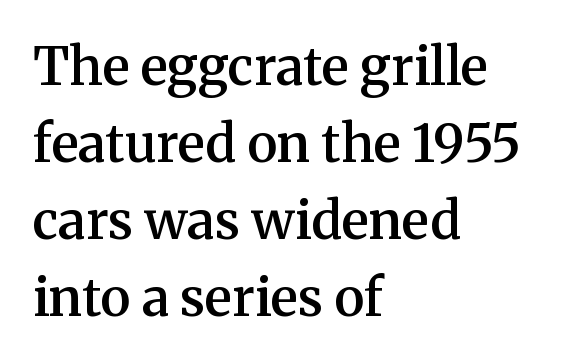
Weight: semibold (demi). The axis of the letterforms is exactly vertical. Type style note: has serifs. Just letters on the line, the space beneath them empty.
